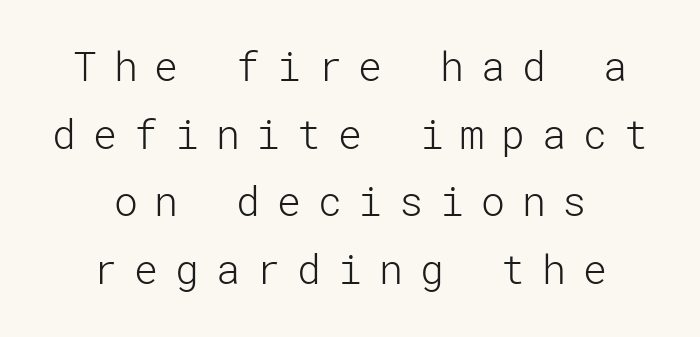
Q: Is the text bold? A: No.
Q: Is the text italic (slanted)? A: No, it is upright.
Q: Is the typeface a serif or a sans-serif typeface? A: Sans-serif.
Q: Is the text underlined? A: No.
Q: How is the paragraph aligned? A: Centered.
Q: Is the spacing between letters normal or unusually wide? A: Unusually wide.
Q: Is the spacing between lines tight, normal or loose? A: Normal.
Q: Width (condensed, normal, or wide)? A: Normal.
Q: Stroke contrast? A: Low.
Q: x-height? A: Medium.
